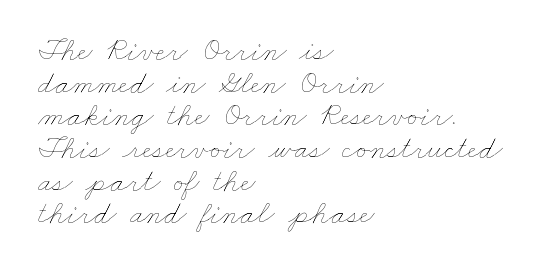
Closely set lines give the paragraph a compact silhouette. Horizontal alignment here is leftward, the default for most running prose. The rendering uses natural spacing where letterforms have individual widths. Letters rest on an invisible, unmarked baseline. Vertical stems look standard width or narrower in stroke.
